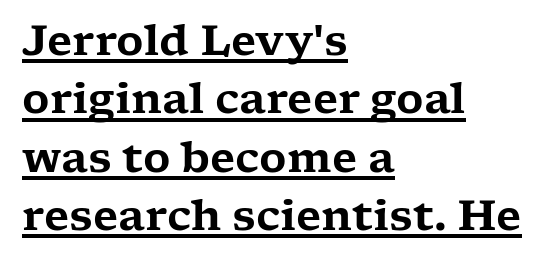
Do the characters align in a grid? No, the font is proportional. Small tapered or slab feet sit at the stroke ends, so this counts as serif. The setting favours the left margin, as ordinary paragraphs usually do. Each line of the rendering has a horizontal stroke beneath the glyphs. Every stem runs plumb, perpendicular to the baseline.
